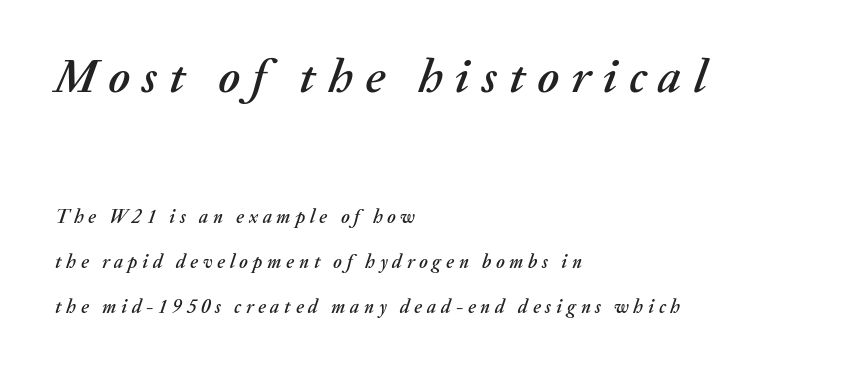
{"italic": "yes", "lean": "right", "slant_degrees": 20, "width": "normal", "stroke_contrast": "medium", "x_height": "medium", "monospaced": "no", "underline": "no", "align": "left", "line_spacing": "loose", "line_spacing_ratio": 2.38, "letter_spacing": "wide", "letter_spacing_em": 0.25, "larger_block": "first", "size_ratio": 2.53, "glyph_px": 48}
